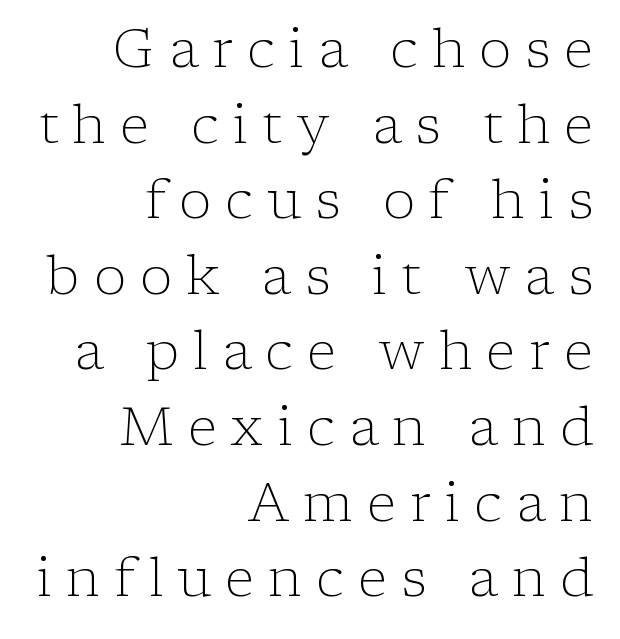
The image shows 54 px light serif type, upright; set right-aligned, normal line spacing (1.4x), unusually wide letter spacing (+0.26 em), not underlined; low stroke contrast and a medium x-height.
